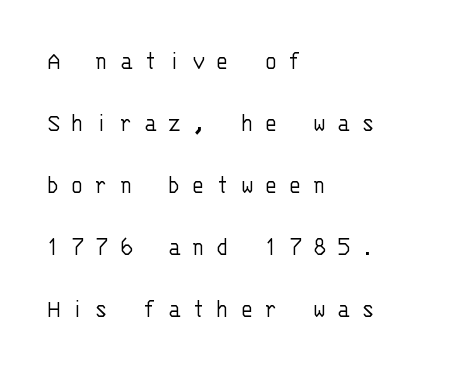
{"italic": "no", "bold": "no", "underline": "no", "align": "left", "line_spacing": "loose", "line_spacing_ratio": 2.3, "letter_spacing": "wide", "letter_spacing_em": 0.41, "glyph_px": 27}
